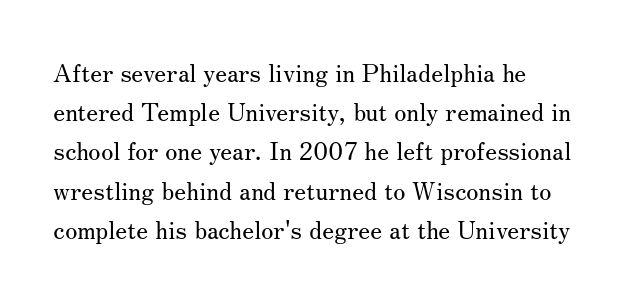
The image shows 25 px text type, upright; set left-aligned, normal line spacing (1.57x), normal letter spacing, not underlined.
